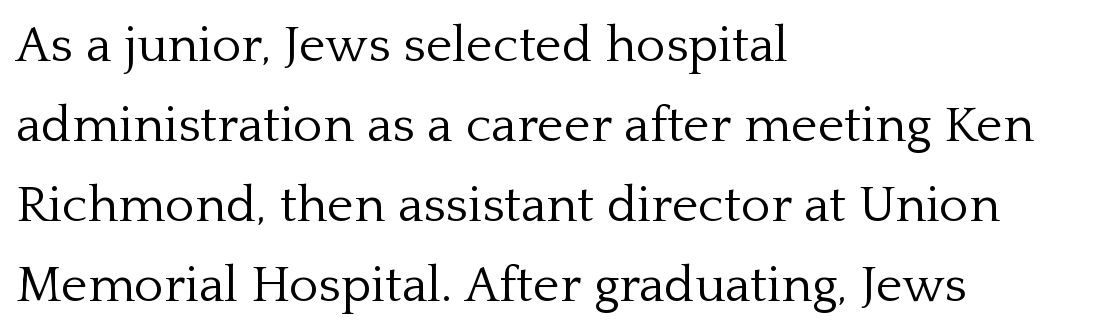
The image shows 51 px light serif type, upright; set left-aligned, normal line spacing (1.57x), normal letter spacing, not underlined; low stroke contrast and a medium x-height.
